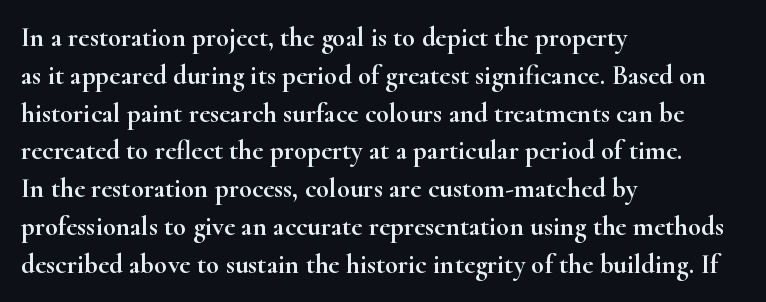
Q: Is the text italic (slanted)? A: No, it is upright.
Q: Is the text underlined? A: No.
Q: How is the paragraph aligned? A: Left-aligned.
Q: Is the spacing between letters normal or unusually wide? A: Normal.
Q: Is the spacing between lines tight, normal or loose? A: Normal.
